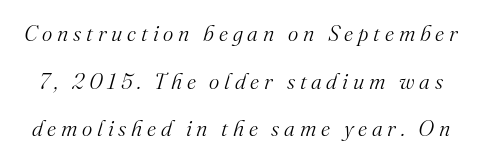
{"italic": "yes", "lean": "right", "slant_degrees": 16, "bold": "no", "underline": "no", "line_spacing": "loose", "line_spacing_ratio": 2.16, "letter_spacing": "wide", "letter_spacing_em": 0.22, "glyph_px": 22}
